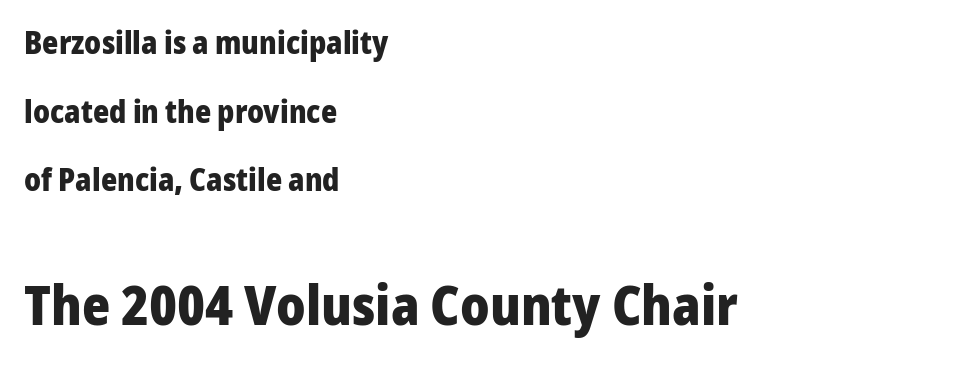
Q: Is the text bold? A: Yes.
Q: Is the text italic (slanted)? A: No, it is upright.
Q: Is the typeface a serif or a sans-serif typeface? A: Sans-serif.
Q: Is the text underlined? A: No.
Q: How is the paragraph aligned? A: Left-aligned.
Q: Is the spacing between letters normal or unusually wide? A: Normal.
Q: Is the spacing between lines tight, normal or loose? A: Loose.
Q: Which block of text is set in a larger size, the first (top) or the second (bottom)? A: The second (bottom) one.
Q: Width (condensed, normal, or wide)? A: Normal.
Q: Stroke contrast? A: Low.
Q: x-height? A: Medium.
Q: Monospaced? A: No.
